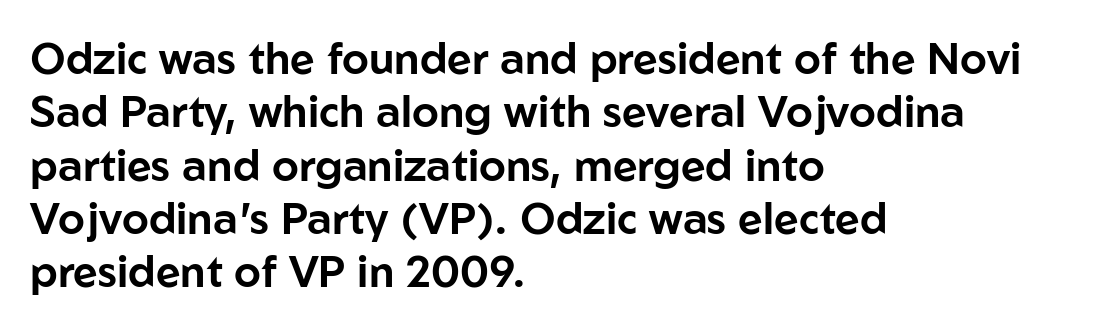
{"serif": "no", "italic": "no", "width": "normal", "stroke_contrast": "low", "x_height": "medium", "monospaced": "no", "underline": "no", "align": "left", "line_spacing_ratio": 1.24, "letter_spacing": "normal", "letter_spacing_em": 0.0, "glyph_px": 43}
